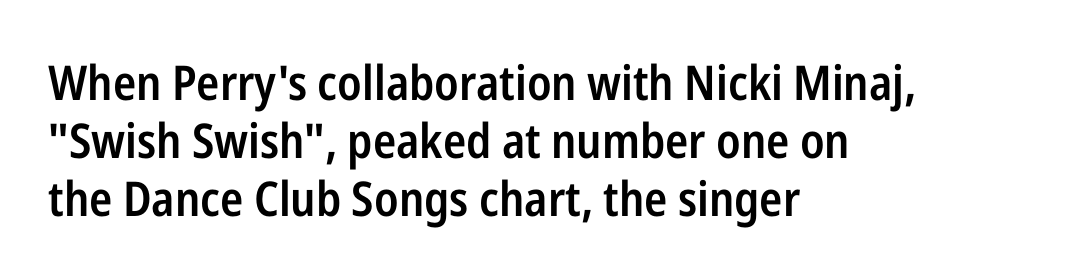
Q: Is the text bold? A: Semi-bold.
Q: Is the text italic (slanted)? A: No, it is upright.
Q: Is the typeface a serif or a sans-serif typeface? A: Sans-serif.
Q: Is the text underlined? A: No.
Q: How is the paragraph aligned? A: Left-aligned.
Q: Is the spacing between letters normal or unusually wide? A: Normal.
Q: Width (condensed, normal, or wide)? A: Condensed.
Q: Stroke contrast? A: Low.
Q: x-height? A: Medium.
Q: Monospaced? A: No.
